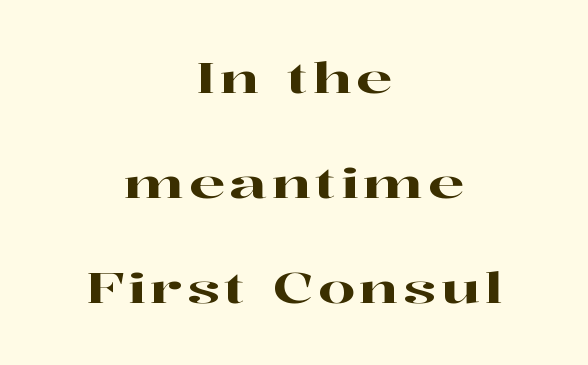
Note the varied advance widths — an 'i' is clearly narrower than an 'm'. Does the type have serifs? Yes, each stem ends in a small foot. Students, observe: this is what heavily led, spacious text looks like. Style check: upright.
